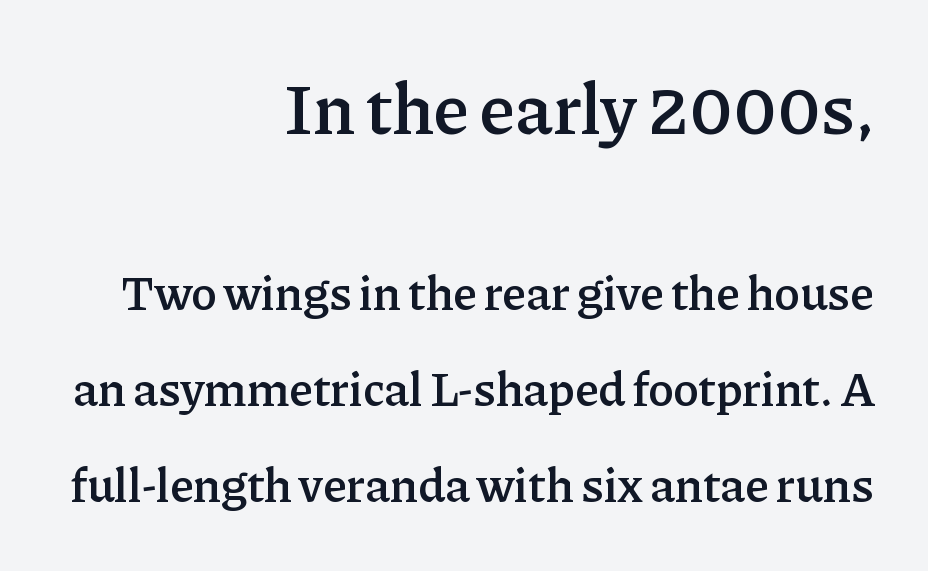
The image shows 72 px semibold serif type, upright; set right-aligned, loose line spacing (2.0x), normal letter spacing, not underlined; the first (top) block is 1.5x larger; low stroke contrast and a medium x-height.
